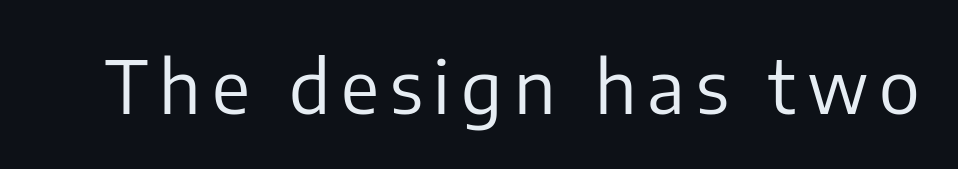
{"serif": "no", "italic": "no", "bold": "no", "weight": "regular", "width": "normal", "stroke_contrast": "low", "x_height": "medium", "monospaced": "no", "underline": "no", "glyph_px": 73}
